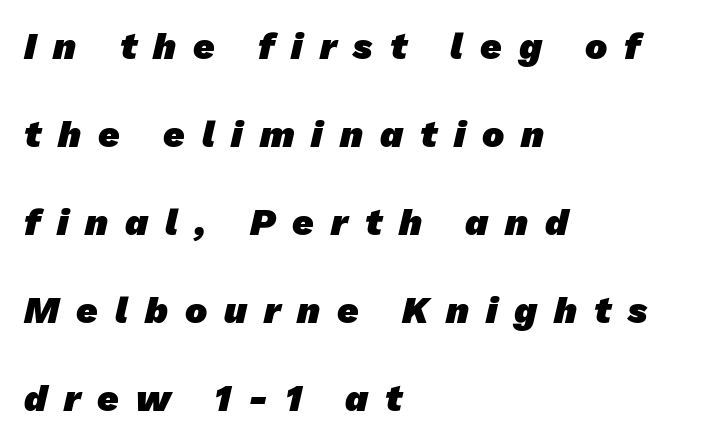
The paragraph has a hard left edge and a soft right edge. Each row of text sits above clean, open space. Each letter keeps its own natural width here, so spacing adapts to shape. Check where the strokes stop: nothing finishes them off — pure sans. Horizontal bands of white between lines are thick stripes.
